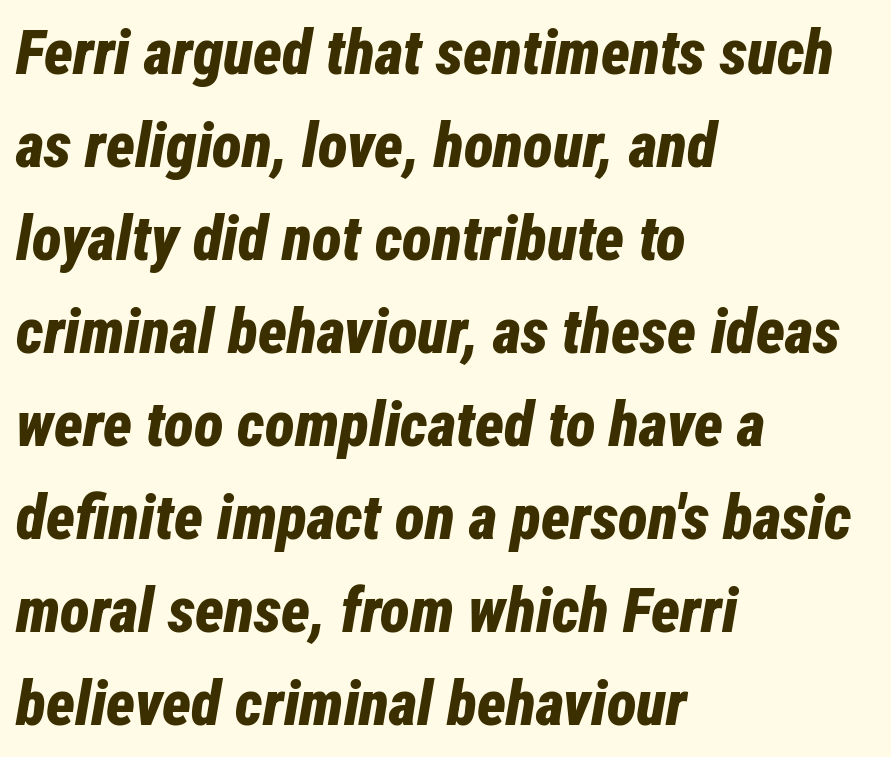
{"italic": "yes", "lean": "right", "slant_degrees": 12, "bold": "yes", "weight": "bold", "width": "condensed", "stroke_contrast": "low", "x_height": "medium", "monospaced": "no", "underline": "no", "align": "left", "line_spacing": "normal", "line_spacing_ratio": 1.5, "letter_spacing": "normal", "letter_spacing_em": 0.0, "glyph_px": 62}
